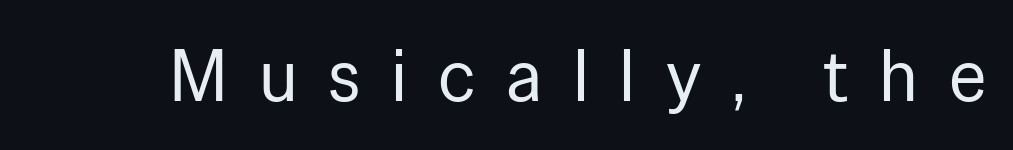
The image shows 73 px regular-weight sans-serif type, upright; set unusually wide letter spacing (+0.42 em), not underlined; low stroke contrast and a medium x-height.
